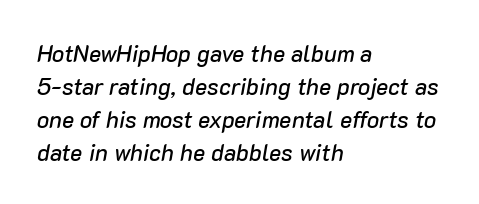
{"italic": "yes", "lean": "right", "slant_degrees": 10, "underline": "no", "align": "left", "line_spacing": "normal", "line_spacing_ratio": 1.43, "letter_spacing": "normal", "letter_spacing_em": 0.0, "glyph_px": 23}
